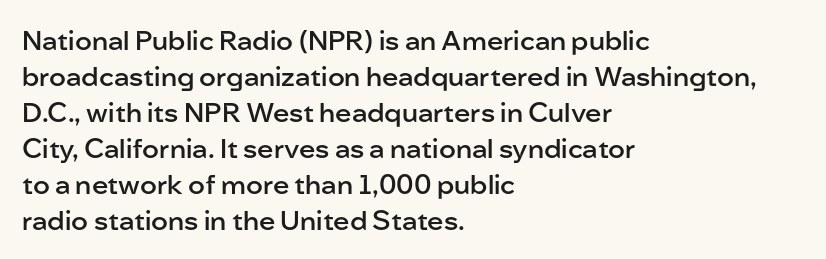
Does extra space separate the letters? No, they use regular spacing. Evenly set lines give the paragraph a standard silhouette. Nobody drew a line under any word here. Notice the strokes are somewhat thickened but not fully heavy: this is a semibold. Layout note: lines flush left.
